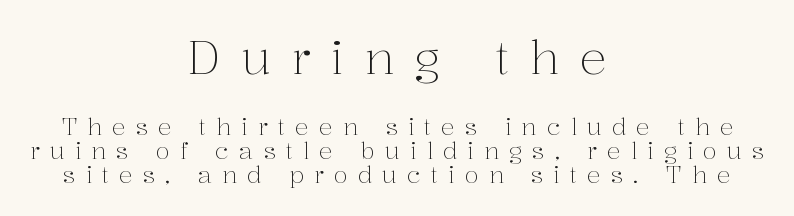
Q: Is the text bold? A: No.
Q: Is the text italic (slanted)? A: No, it is upright.
Q: Is the typeface a serif or a sans-serif typeface? A: Serif.
Q: Is the text underlined? A: No.
Q: How is the paragraph aligned? A: Centered.
Q: Is the spacing between letters normal or unusually wide? A: Unusually wide.
Q: Is the spacing between lines tight, normal or loose? A: Tight.
Q: Which block of text is set in a larger size, the first (top) or the second (bottom)? A: The first (top) one.
Q: Width (condensed, normal, or wide)? A: Normal.
Q: Stroke contrast? A: Medium.
Q: x-height? A: Medium.
Q: Monospaced? A: No.
